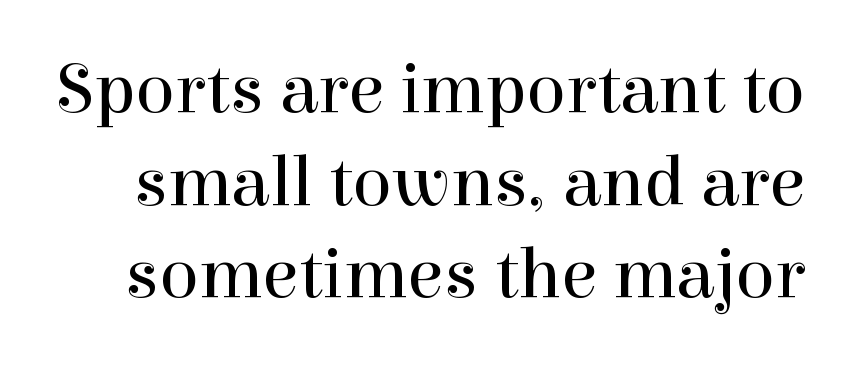
Q: Is the text bold? A: No.
Q: Is the text italic (slanted)? A: No, it is upright.
Q: Is the typeface a serif or a sans-serif typeface? A: Serif.
Q: Is the text underlined? A: No.
Q: Is the spacing between letters normal or unusually wide? A: Normal.
Q: Is the spacing between lines tight, normal or loose? A: Normal.
Q: Width (condensed, normal, or wide)? A: Normal.
Q: Stroke contrast? A: High.
Q: x-height? A: Medium.
Q: Monospaced? A: No.
